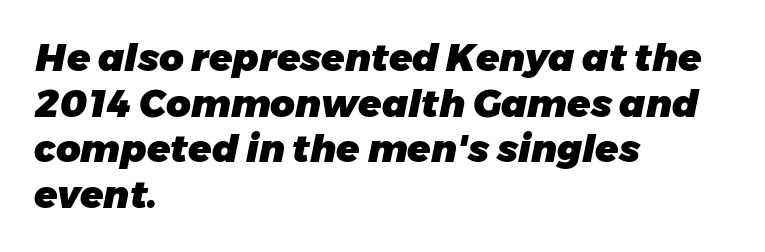
The image shows 38 px heavy type, italic (leaning right); set left-aligned, line spacing 1.2x, normal letter spacing, not underlined; low stroke contrast and a medium x-height.
